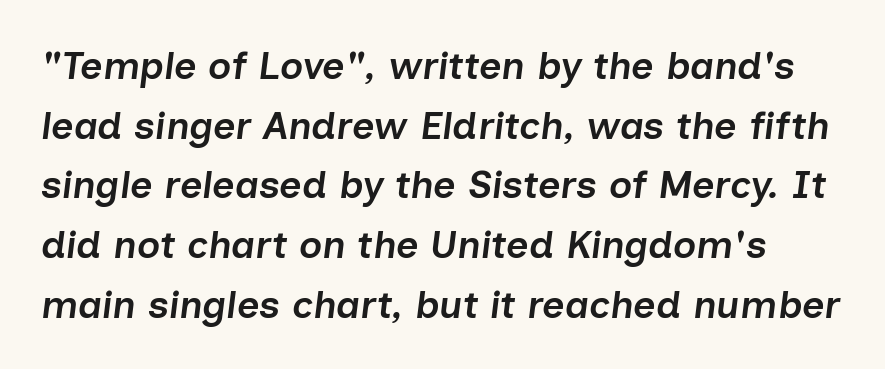
Q: Is the text bold? A: Semi-bold.
Q: Is the text italic (slanted)? A: Yes, it leans right by about 7 degrees.
Q: Is the text underlined? A: No.
Q: Is the spacing between letters normal or unusually wide? A: Normal.
Q: Is the spacing between lines tight, normal or loose? A: Normal.
Q: Width (condensed, normal, or wide)? A: Normal.
Q: Stroke contrast? A: Low.
Q: x-height? A: Medium.
Q: Monospaced? A: No.
